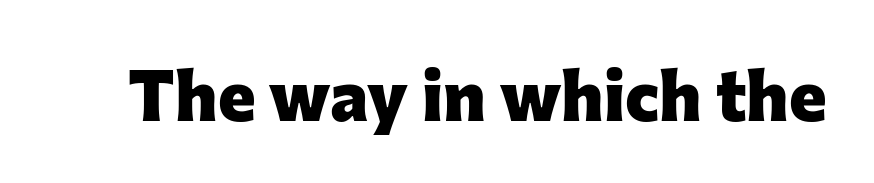
Every stem runs plumb, perpendicular to the baseline. The strip under each line holds only bare page. Proportional: the letters do not fall into vertical columns. This rendering employs a face without finishing strokes, i.e., a sans-serif. Is the type bold? Yes — the strokes are clearly thick and heavy.
